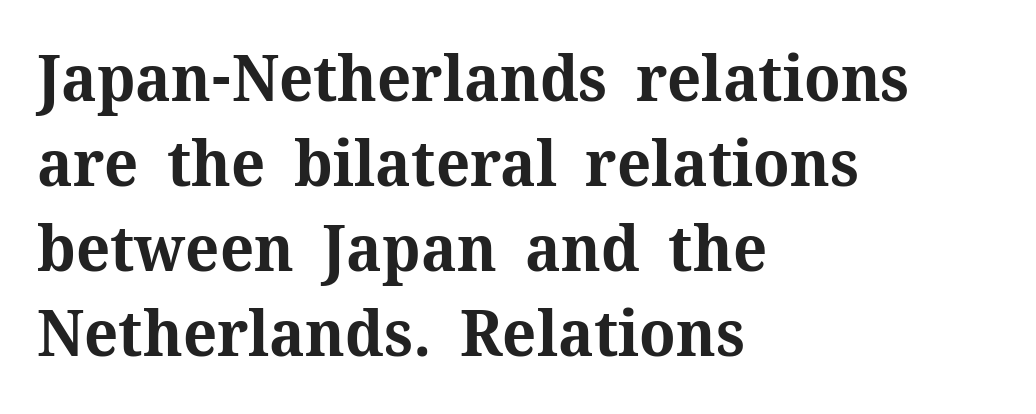
{"serif": "yes", "italic": "no", "bold": "yes", "weight": "bold", "width": "normal", "stroke_contrast": "medium", "x_height": "medium", "monospaced": "no", "underline": "no", "align": "left", "line_spacing": "normal", "line_spacing_ratio": 1.33, "letter_spacing": "normal", "letter_spacing_em": 0.0, "glyph_px": 64}
